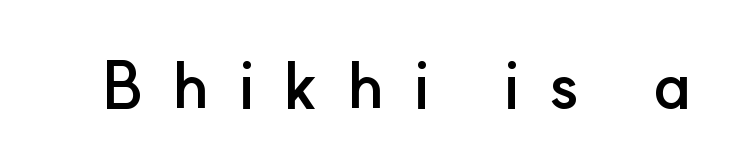
{"serif": "no", "italic": "no", "bold": "yes", "weight": "semibold", "width": "normal", "stroke_contrast": "low", "x_height": "small", "monospaced": "no", "underline": "no", "letter_spacing": "wide", "letter_spacing_em": 0.44, "glyph_px": 65}
